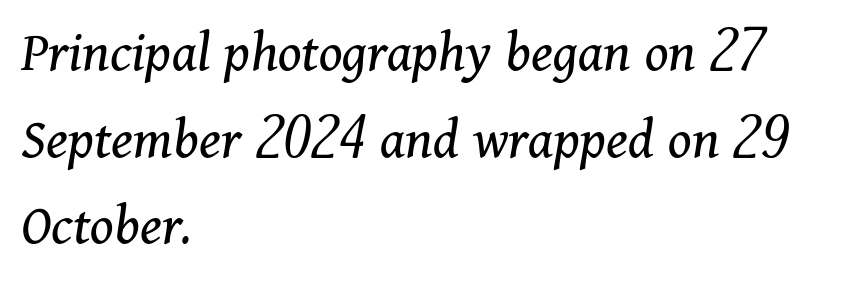
The image shows 59 px regular-weight serif type, italic (leaning right); set left-aligned, normal line spacing (1.47x), normal letter spacing, not underlined; medium stroke contrast and a medium x-height.
